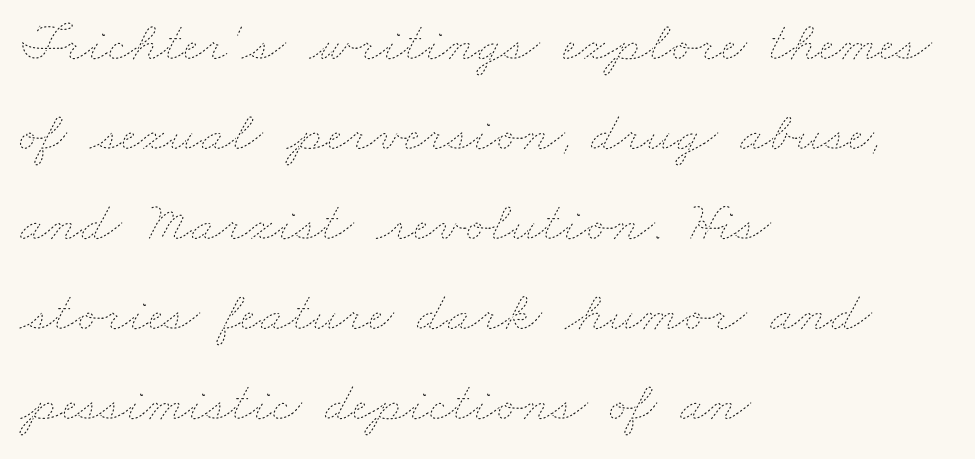
Q: Is the text bold? A: No.
Q: Is the text underlined? A: No.
Q: How is the paragraph aligned? A: Left-aligned.
Q: Is the spacing between letters normal or unusually wide? A: Normal.
Q: Is the spacing between lines tight, normal or loose? A: Normal.
Q: Width (condensed, normal, or wide)? A: Wide.
Q: Stroke contrast? A: Low.
Q: x-height? A: Small.
Q: Monospaced? A: No.
